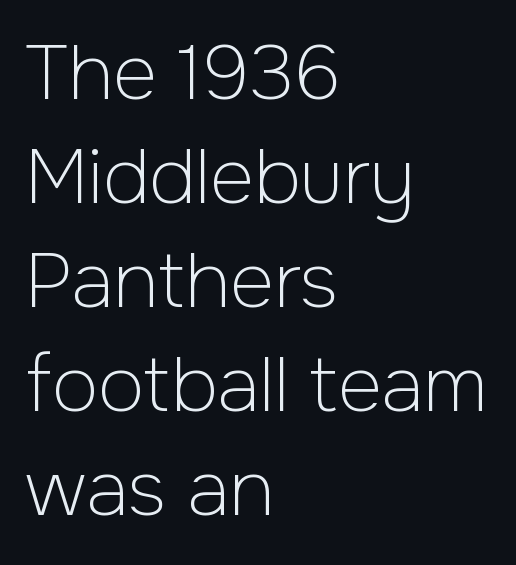
Q: Is the text bold? A: No.
Q: Is the text italic (slanted)? A: No, it is upright.
Q: Is the typeface a serif or a sans-serif typeface? A: Sans-serif.
Q: Is the text underlined? A: No.
Q: How is the paragraph aligned? A: Left-aligned.
Q: Is the spacing between letters normal or unusually wide? A: Normal.
Q: Is the spacing between lines tight, normal or loose? A: Normal.
Q: Width (condensed, normal, or wide)? A: Normal.
Q: Stroke contrast? A: Low.
Q: x-height? A: Medium.
Q: Monospaced? A: No.
